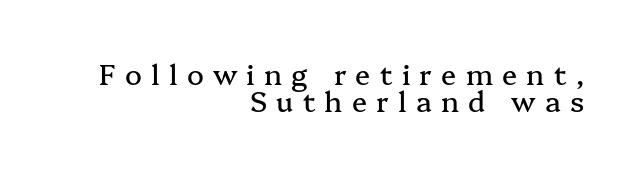
{"serif": "yes", "italic": "no", "width": "normal", "stroke_contrast": "medium", "x_height": "medium", "monospaced": "no", "underline": "no", "align": "right", "line_spacing": "tight", "line_spacing_ratio": 0.98, "letter_spacing": "wide", "letter_spacing_em": 0.33, "glyph_px": 28}
